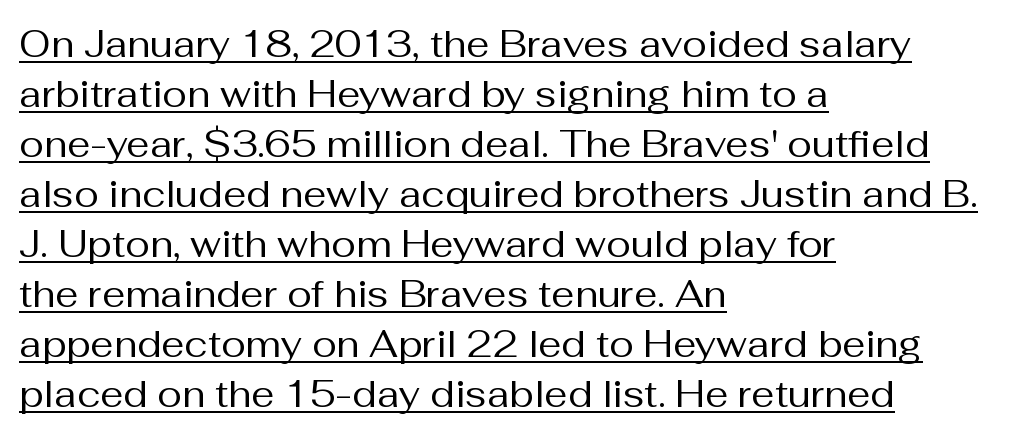
What stands out about the letter spacing? Nothing — it is the standard amount. Layout note: lines flush left. Has an underline been added? It has. Upright lettering throughout.
